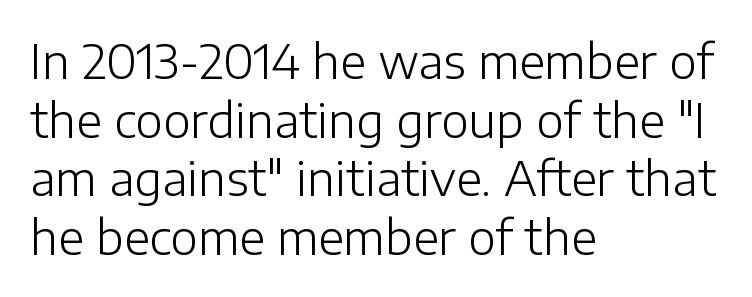
{"serif": "no", "italic": "no", "bold": "no", "weight": "light", "width": "normal", "stroke_contrast": "low", "x_height": "medium", "monospaced": "no", "underline": "no", "align": "left", "line_spacing": "normal", "line_spacing_ratio": 1.25, "letter_spacing": "normal", "letter_spacing_em": 0.0, "glyph_px": 47}
